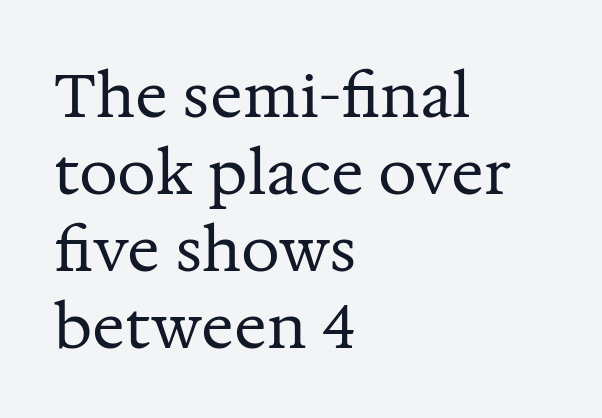
Q: Is the text bold? A: No.
Q: Is the text italic (slanted)? A: No, it is upright.
Q: Is the typeface a serif or a sans-serif typeface? A: Serif.
Q: Is the text underlined? A: No.
Q: How is the paragraph aligned? A: Left-aligned.
Q: Is the spacing between letters normal or unusually wide? A: Normal.
Q: Is the spacing between lines tight, normal or loose? A: Normal.
Q: Width (condensed, normal, or wide)? A: Normal.
Q: Stroke contrast? A: Medium.
Q: x-height? A: Medium.
Q: Monospaced? A: No.
